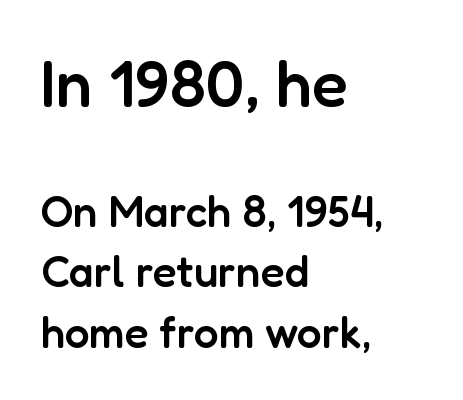
{"serif": "no", "italic": "no", "bold": "semi", "weight": "semibold", "width": "normal", "stroke_contrast": "low", "x_height": "medium", "monospaced": "no", "underline": "no", "align": "left", "line_spacing": "normal", "line_spacing_ratio": 1.37, "letter_spacing": "normal", "letter_spacing_em": 0.0, "larger_block": "first", "size_ratio": 1.5, "glyph_px": 66}
